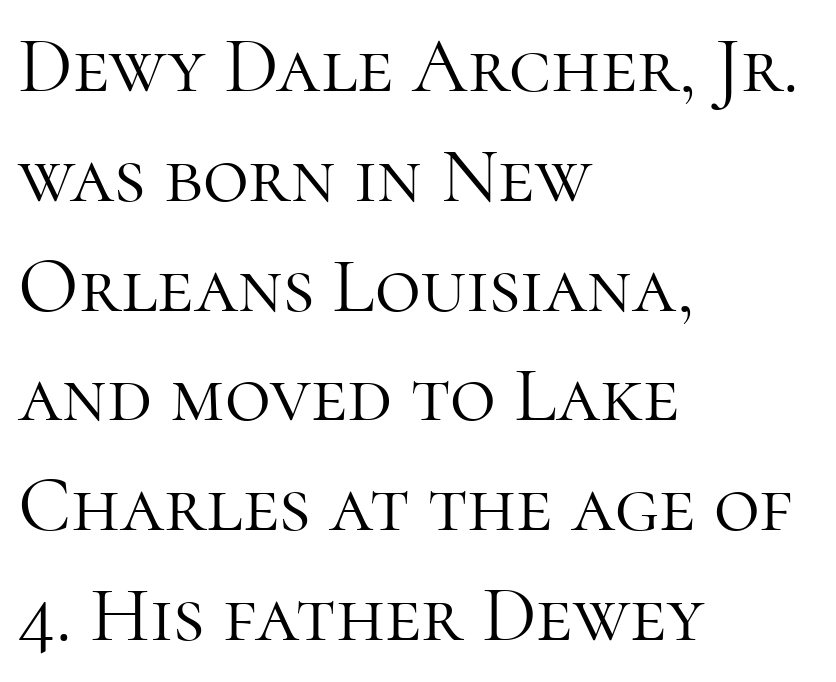
Weight: not bold — regular or lighter. Unlike italic type, these characters show no tilt at all. Left-aligned paragraph, ragged on the right. Short note: letters normally spaced. Just letters on the line, the space beneath them empty. Looks like regular typesetting: each glyph gets only the width it needs.
